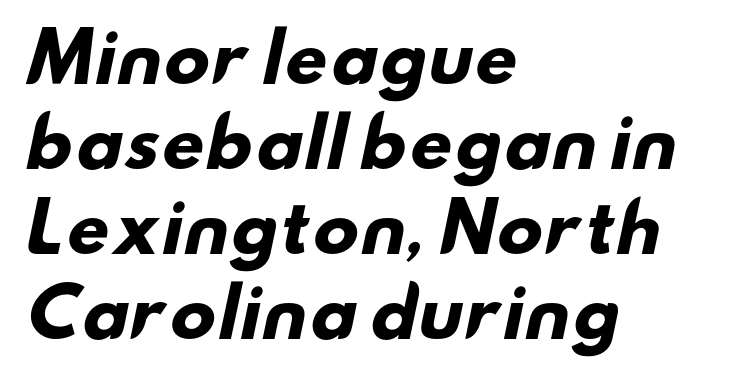
{"serif": "no", "bold": "yes", "weight": "heavy", "width": "wide", "stroke_contrast": "low", "x_height": "small", "monospaced": "no", "underline": "no", "align": "left", "line_spacing": "normal", "line_spacing_ratio": 1.27, "letter_spacing": "normal", "letter_spacing_em": 0.0, "glyph_px": 67}
